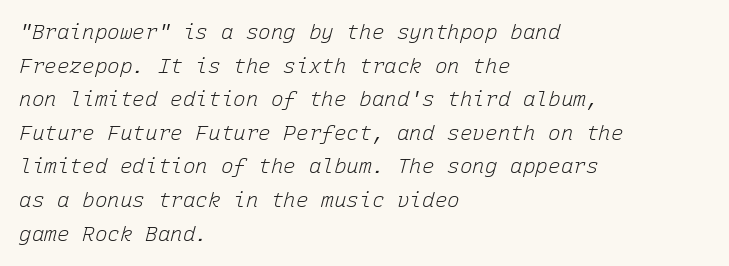
The image shows 21 px text type, italic (leaning right); set left-aligned, normal line spacing (1.6x), normal letter spacing, not underlined.
